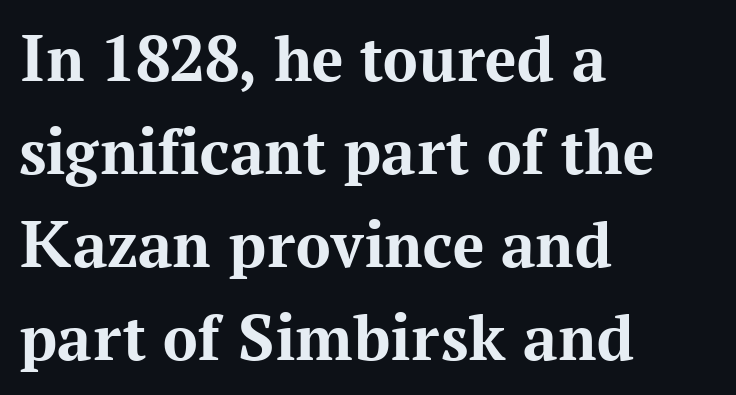
The letters stand upright; this is a roman face. Its strokes are broad and dark, the hallmark of bold type. The baseline area is clear. Each word holds together tightly as a unit, with standard inter-letter gaps. Each letter keeps its own natural width here, so spacing adapts to shape.
